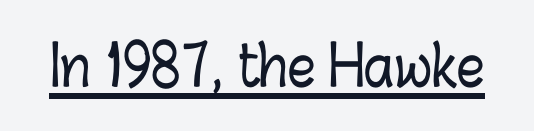
The image shows 55 px condensed type, upright; set normal letter spacing, underlined; low stroke contrast and a medium x-height.
